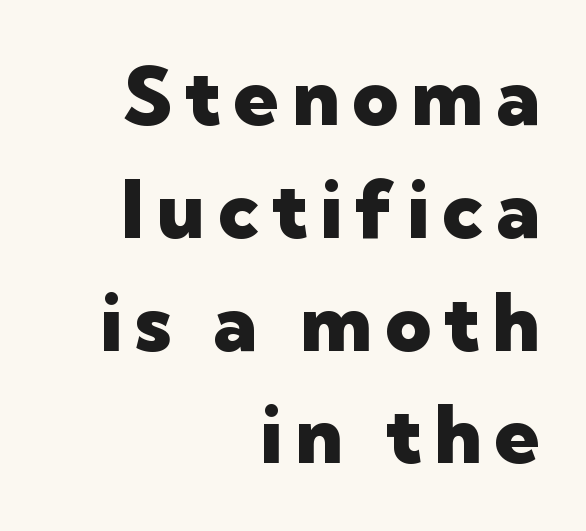
The image shows 80 px heavy sans-serif type, upright; set right-aligned, normal line spacing (1.41x), not underlined; low stroke contrast and a medium x-height.
